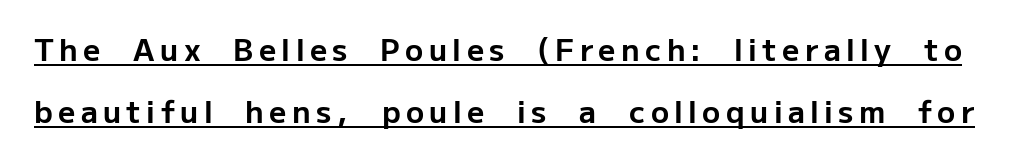
{"serif": "no", "italic": "no", "bold": "yes", "weight": "bold", "width": "normal", "stroke_contrast": "low", "x_height": "medium", "monospaced": "no", "underline": "yes", "line_spacing": "loose", "line_spacing_ratio": 2.06, "glyph_px": 30}
